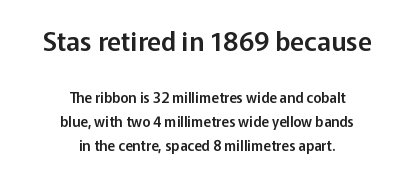
Characters remain perfectly vertical along every line. Scale decreases going downward across the two blocks. No extra tracking has been applied to these lines. Neither beginnings nor endings align; midpoints do.
